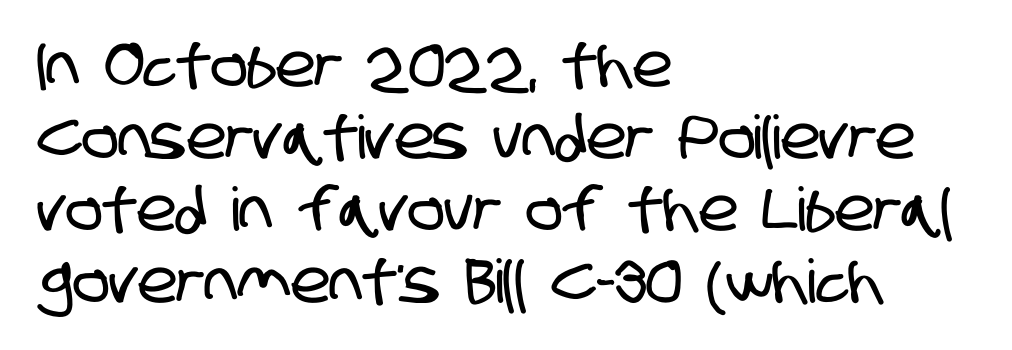
Q: Is the typeface a serif or a sans-serif typeface? A: Sans-serif.
Q: Is the text underlined? A: No.
Q: How is the paragraph aligned? A: Left-aligned.
Q: Is the spacing between letters normal or unusually wide? A: Normal.
Q: Width (condensed, normal, or wide)? A: Condensed.
Q: Stroke contrast? A: Low.
Q: x-height? A: Large.
Q: Monospaced? A: No.
